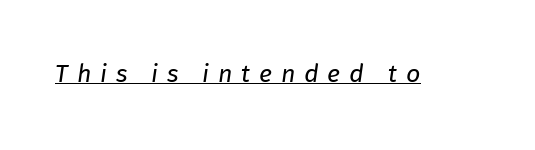
Q: Is the text bold? A: No.
Q: Is the text italic (slanted)? A: Yes, it leans right by about 8 degrees.
Q: Is the text underlined? A: Yes.
Q: Is the spacing between letters normal or unusually wide? A: Unusually wide.
